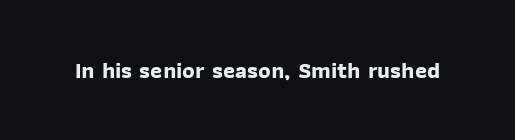
The image shows 23 px bold type; set normal letter spacing, not underlined.
